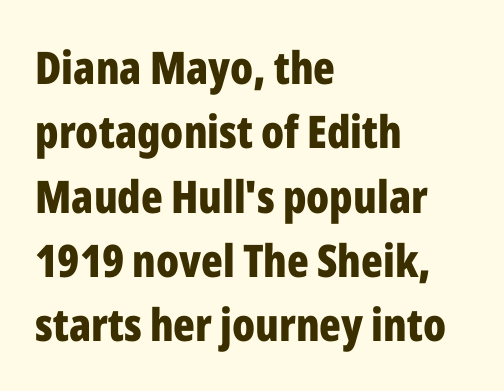
The image shows 45 px bold, condensed sans-serif type, upright; set left-aligned, normal line spacing (1.43x), normal letter spacing, not underlined; low stroke contrast and a medium x-height.
